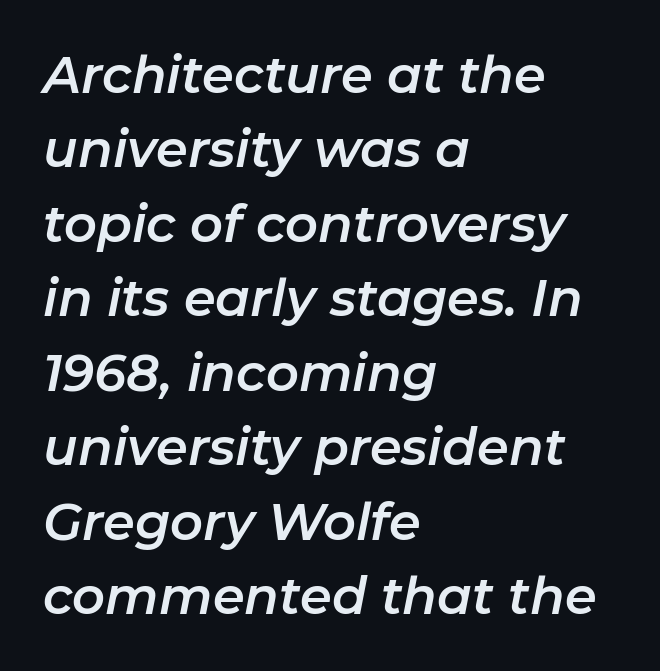
{"italic": "yes", "lean": "right", "slant_degrees": 11, "width": "normal", "stroke_contrast": "low", "x_height": "medium", "monospaced": "no", "underline": "no", "align": "left", "line_spacing": "normal", "line_spacing_ratio": 1.46, "letter_spacing": "normal", "letter_spacing_em": 0.0, "glyph_px": 51}
